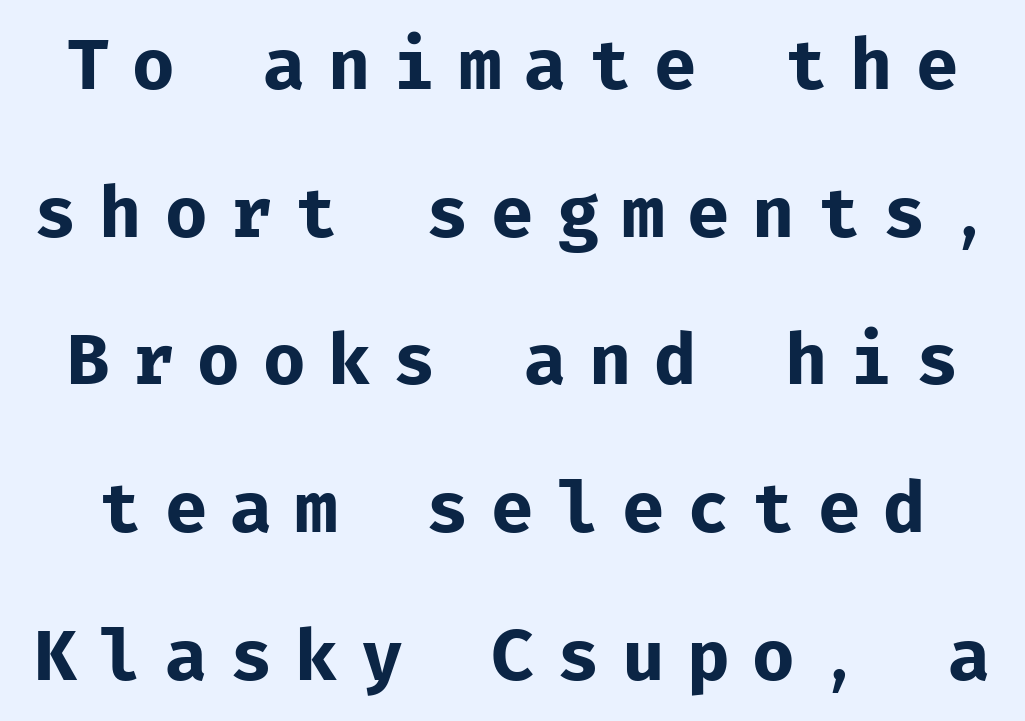
{"serif": "no", "italic": "no", "bold": "no", "weight": "regular", "width": "normal", "stroke_contrast": "low", "x_height": "medium", "monospaced": "yes", "underline": "no", "line_spacing": "loose", "line_spacing_ratio": 2.08, "letter_spacing": "wide", "letter_spacing_em": 0.32, "glyph_px": 71}
